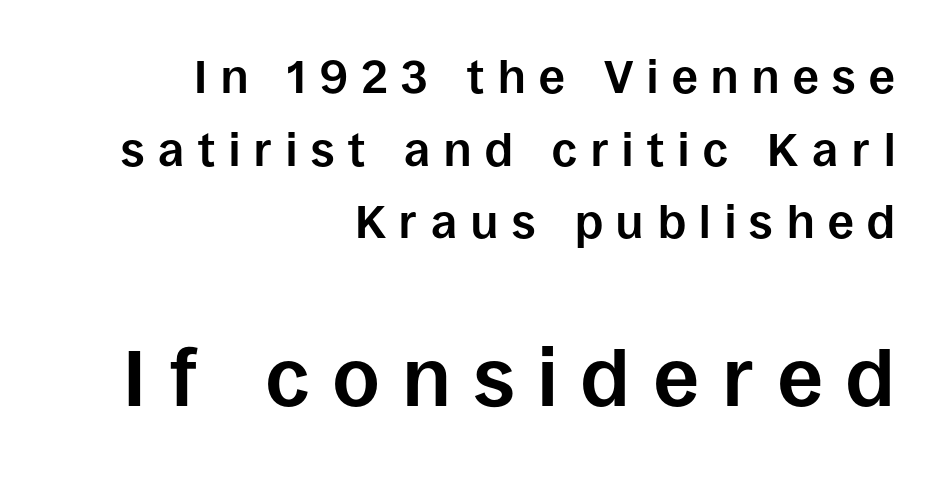
This layout puts the modest block above and the oversized block below. This sample uses a sans-serif face. Is there much room between lines? A standard amount, neither cramped nor airy. As a designer I'd log this as weight 700, bold.
